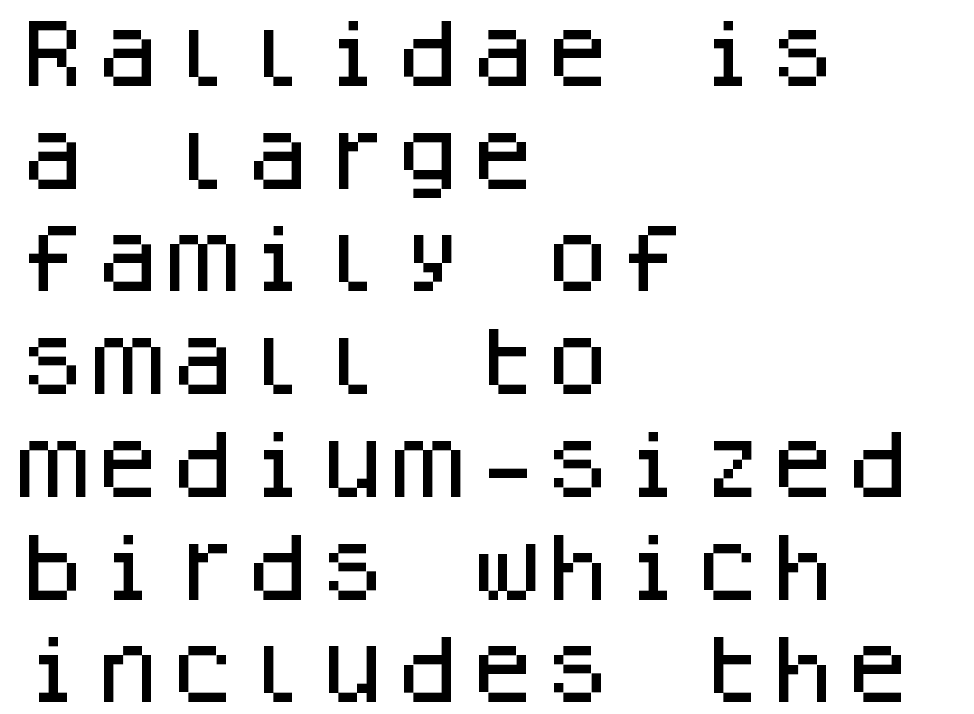
Q: Is the text italic (slanted)? A: No, it is upright.
Q: Is the typeface a serif or a sans-serif typeface? A: Sans-serif.
Q: Is the text underlined? A: No.
Q: How is the paragraph aligned? A: Left-aligned.
Q: Is the spacing between letters normal or unusually wide? A: Normal.
Q: Is the spacing between lines tight, normal or loose? A: Normal.
Q: Width (condensed, normal, or wide)? A: Normal.
Q: Stroke contrast? A: Low.
Q: x-height? A: Large.
Q: Monospaced? A: Yes.
